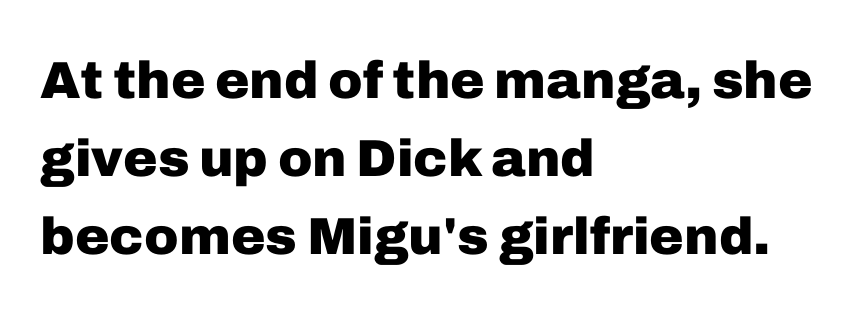
The image shows 52 px heavy sans-serif type, upright; set left-aligned, normal line spacing (1.5x), normal letter spacing, not underlined; low stroke contrast and a medium x-height.
